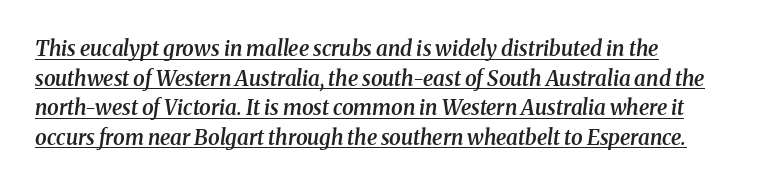
The image shows 21 px text type, italic (leaning right); set left-aligned, normal line spacing (1.41x), normal letter spacing, underlined.
